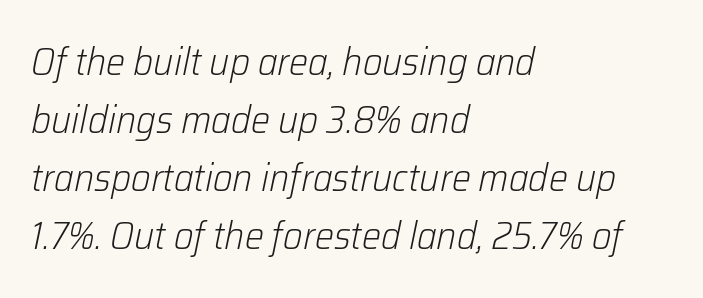
Q: Is the text bold? A: No.
Q: Is the text italic (slanted)? A: Yes, it leans right by about 12 degrees.
Q: Is the text underlined? A: No.
Q: How is the paragraph aligned? A: Left-aligned.
Q: Is the spacing between letters normal or unusually wide? A: Normal.
Q: Is the spacing between lines tight, normal or loose? A: Normal.
Q: Width (condensed, normal, or wide)? A: Normal.
Q: Stroke contrast? A: Low.
Q: x-height? A: Medium.
Q: Monospaced? A: No.
